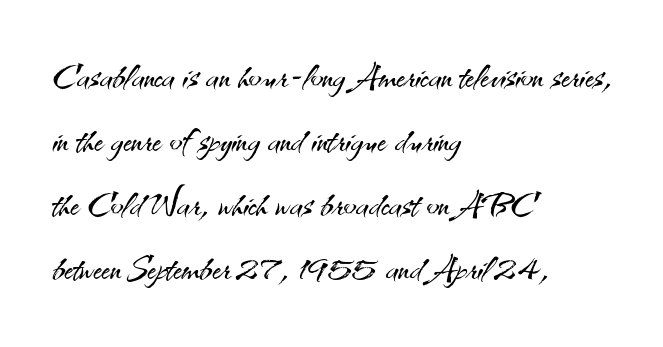
The image shows 47 px light sans-serif type; set left-aligned, normal line spacing (1.36x), normal letter spacing, not underlined; medium stroke contrast and a small x-height.
